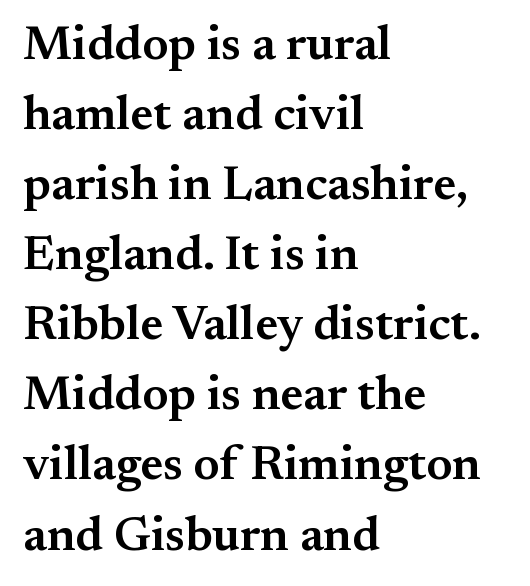
Q: Is the text bold? A: Semi-bold.
Q: Is the text italic (slanted)? A: No, it is upright.
Q: Is the typeface a serif or a sans-serif typeface? A: Serif.
Q: Is the text underlined? A: No.
Q: How is the paragraph aligned? A: Left-aligned.
Q: Is the spacing between letters normal or unusually wide? A: Normal.
Q: Is the spacing between lines tight, normal or loose? A: Normal.
Q: Width (condensed, normal, or wide)? A: Normal.
Q: Stroke contrast? A: Medium.
Q: x-height? A: Small.
Q: Monospaced? A: No.
